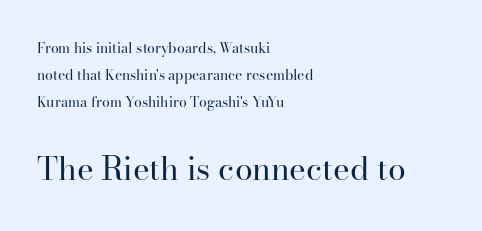
The lettering stays uniformly vertical, giving the passage a roman look. The type is set solid horizontally, with unmodified tracking. Visually the block forms a straight wall on the left and a jagged coastline on the right. Whoever set this chose breathing room over compactness in the vertical rhythm.
